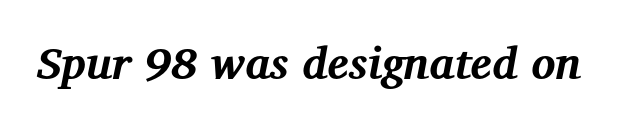
{"serif": "yes", "italic": "yes", "lean": "right", "slant_degrees": 12, "bold": "yes", "weight": "bold", "width": "normal", "stroke_contrast": "medium", "x_height": "medium", "monospaced": "no", "underline": "no", "letter_spacing": "normal", "letter_spacing_em": 0.0, "glyph_px": 45}
